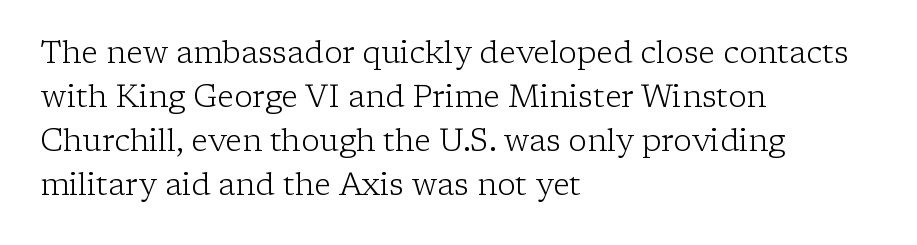
The image shows 31 px light serif type, upright; set left-aligned, normal line spacing (1.42x), normal letter spacing, not underlined; low stroke contrast and a medium x-height.
